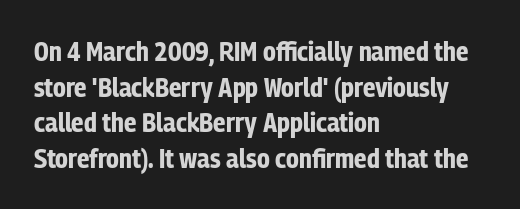
Q: Is the text bold? A: Yes.
Q: Is the text italic (slanted)? A: No, it is upright.
Q: Is the text underlined? A: No.
Q: How is the paragraph aligned? A: Left-aligned.
Q: Is the spacing between letters normal or unusually wide? A: Normal.
Q: Is the spacing between lines tight, normal or loose? A: Normal.
